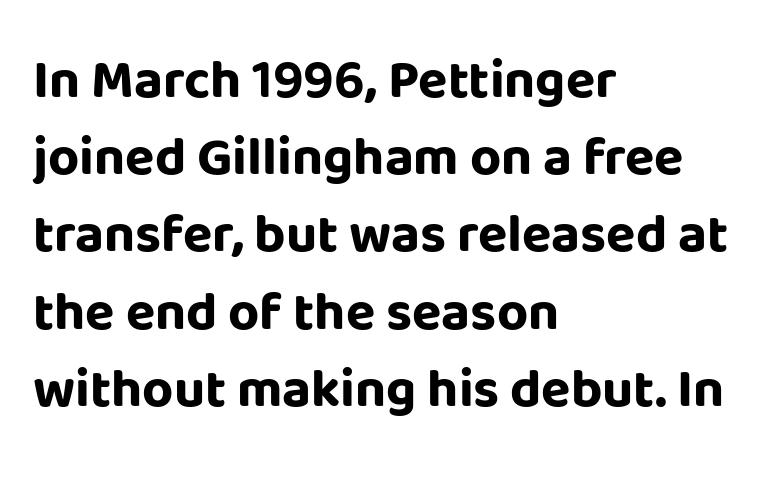
Tracking here is standard; glyphs follow each other at the usual distance. Style check: upright. Beneath every word, the page is bare. Note the varied advance widths — an 'i' is clearly narrower than an 'm'. The lines in this sample share a left origin and differ only in where they stop. Caption: bold face, heavy strokes.
